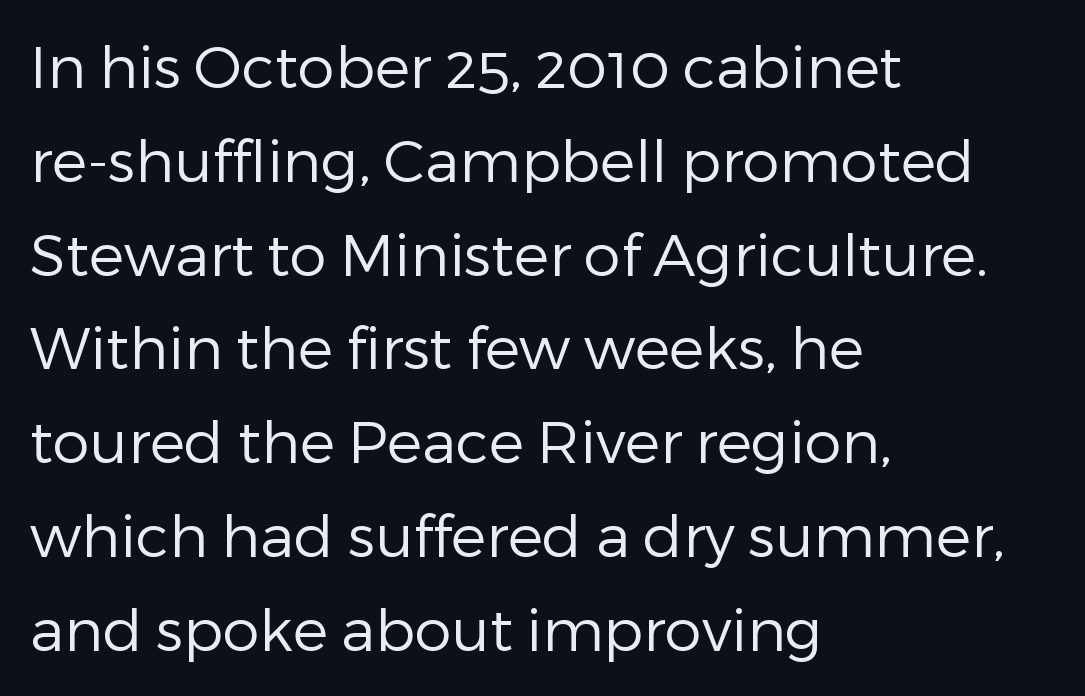
The image shows 59 px regular-weight sans-serif type, upright; set left-aligned, normal line spacing (1.59x), normal letter spacing, not underlined; low stroke contrast and a medium x-height.
